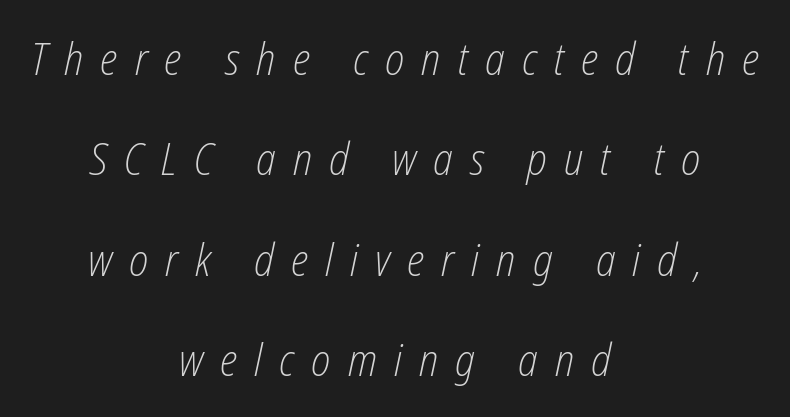
Q: Is the text bold? A: No.
Q: Is the text italic (slanted)? A: Yes, it leans right by about 12 degrees.
Q: Is the text underlined? A: No.
Q: How is the paragraph aligned? A: Centered.
Q: Is the spacing between letters normal or unusually wide? A: Unusually wide.
Q: Is the spacing between lines tight, normal or loose? A: Loose.
Q: Width (condensed, normal, or wide)? A: Condensed.
Q: Stroke contrast? A: Low.
Q: x-height? A: Medium.
Q: Monospaced? A: No.
